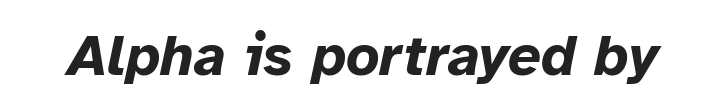
Q: Is the text bold? A: Yes.
Q: Is the text italic (slanted)? A: Yes, it leans right by about 12 degrees.
Q: Is the text underlined? A: No.
Q: Is the spacing between letters normal or unusually wide? A: Normal.
Q: Width (condensed, normal, or wide)? A: Normal.
Q: Stroke contrast? A: Low.
Q: x-height? A: Medium.
Q: Monospaced? A: No.
